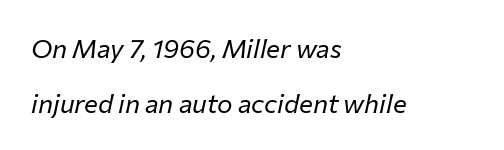
Q: Is the text bold? A: No.
Q: Is the text italic (slanted)? A: Yes, it leans right by about 12 degrees.
Q: Is the text underlined? A: No.
Q: How is the paragraph aligned? A: Left-aligned.
Q: Is the spacing between letters normal or unusually wide? A: Normal.
Q: Is the spacing between lines tight, normal or loose? A: Loose.
